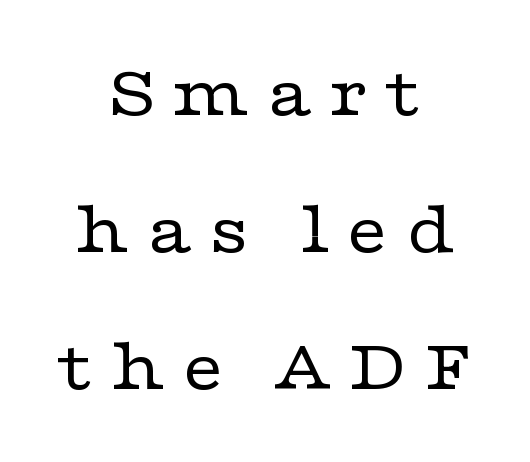
Q: Is the text bold? A: No.
Q: Is the text italic (slanted)? A: No, it is upright.
Q: Is the typeface a serif or a sans-serif typeface? A: Serif.
Q: Is the text underlined? A: No.
Q: How is the paragraph aligned? A: Centered.
Q: Is the spacing between letters normal or unusually wide? A: Unusually wide.
Q: Width (condensed, normal, or wide)? A: Wide.
Q: Stroke contrast? A: Low.
Q: x-height? A: Medium.
Q: Monospaced? A: No.
